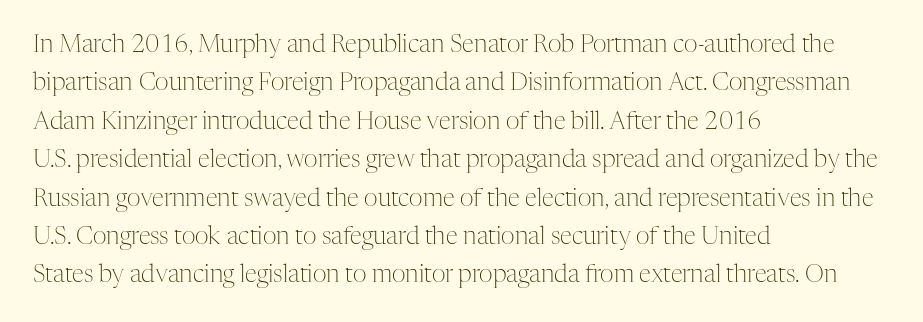
Q: Is the text bold? A: No.
Q: Is the text italic (slanted)? A: No, it is upright.
Q: Is the text underlined? A: No.
Q: How is the paragraph aligned? A: Left-aligned.
Q: Is the spacing between letters normal or unusually wide? A: Normal.
Q: Is the spacing between lines tight, normal or loose? A: Normal.
